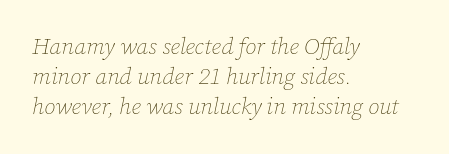
Q: Is the text bold? A: No.
Q: Is the text italic (slanted)? A: Yes, it leans right by about 12 degrees.
Q: Is the text underlined? A: No.
Q: How is the paragraph aligned? A: Left-aligned.
Q: Is the spacing between letters normal or unusually wide? A: Normal.
Q: Is the spacing between lines tight, normal or loose? A: Normal.
